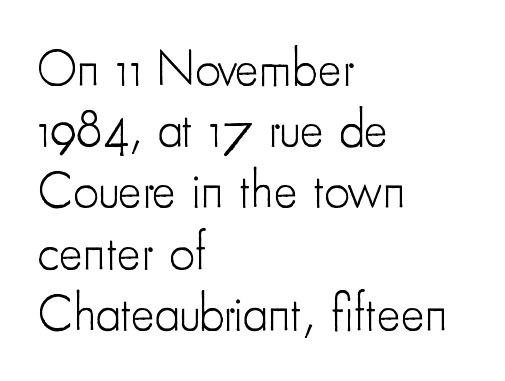
The letters stand straight up with perfectly vertical stems. This sample has the flowing, uneven cadence of proportional lettering. The baseline area is clear. Teacher's note: observe the even left margin — that is flush-left alignment.
